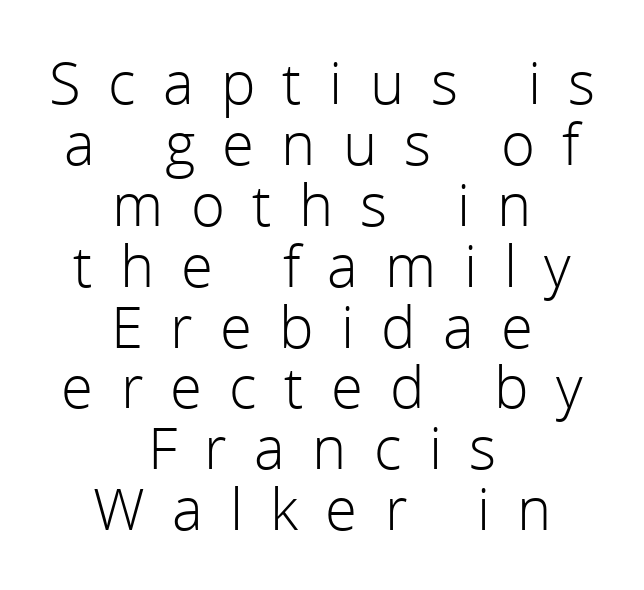
{"serif": "no", "italic": "no", "bold": "no", "weight": "light", "width": "normal", "x_height": "medium", "monospaced": "no", "underline": "no", "align": "center", "line_spacing": "tight", "line_spacing_ratio": 1.05, "letter_spacing": "wide", "letter_spacing_em": 0.47, "glyph_px": 58}
